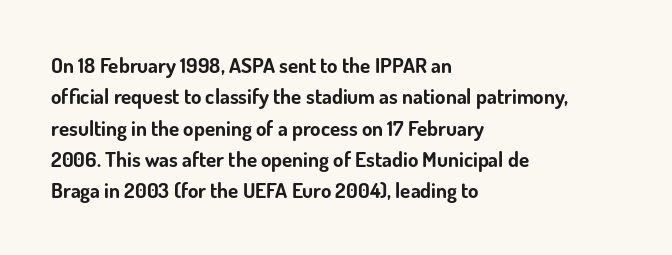
The passage shown is emphatically bold. The specimen reads as upright at a glance. Alignment: flush left. What stands out about the letter spacing? Nothing — it is the standard amount. The block of text has a typical density, with ordinary space between rows. The words here are not underlined.
